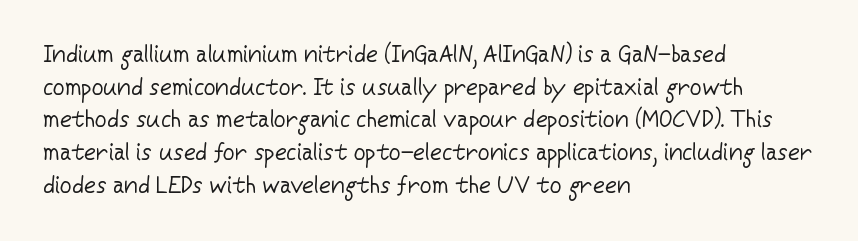
Q: Is the text bold? A: No.
Q: Is the text italic (slanted)? A: No, it is upright.
Q: Is the text underlined? A: No.
Q: How is the paragraph aligned? A: Left-aligned.
Q: Is the spacing between letters normal or unusually wide? A: Normal.
Q: Is the spacing between lines tight, normal or loose? A: Normal.
